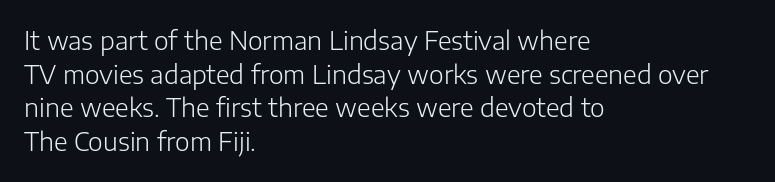
Q: Is the text bold? A: No.
Q: Is the text italic (slanted)? A: No, it is upright.
Q: Is the text underlined? A: No.
Q: How is the paragraph aligned? A: Left-aligned.
Q: Is the spacing between letters normal or unusually wide? A: Normal.
Q: Is the spacing between lines tight, normal or loose? A: Normal.
